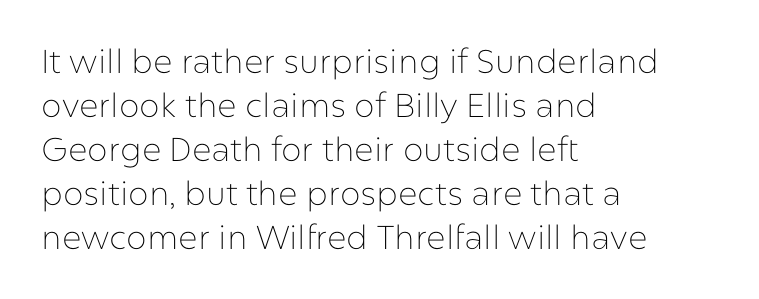
The image shows 33 px thin sans-serif type, upright; set left-aligned, normal line spacing (1.33x), normal letter spacing, not underlined; low stroke contrast and a medium x-height.
